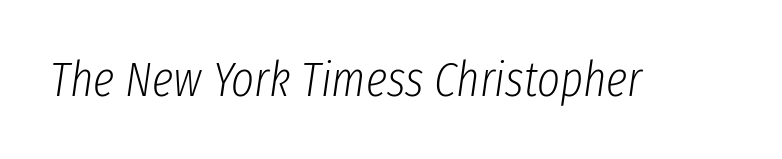
{"italic": "yes", "lean": "right", "slant_degrees": 8, "bold": "no", "weight": "light", "width": "condensed", "stroke_contrast": "low", "x_height": "medium", "monospaced": "no", "underline": "no", "letter_spacing": "normal", "letter_spacing_em": 0.0, "glyph_px": 49}
